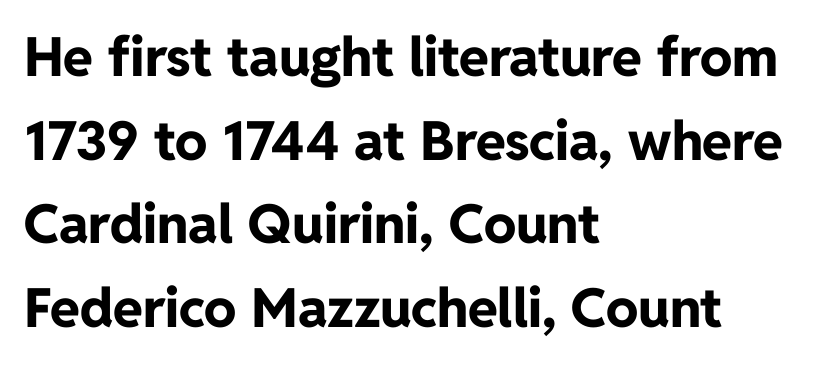
{"serif": "no", "italic": "no", "bold": "yes", "weight": "bold", "width": "normal", "stroke_contrast": "low", "x_height": "medium", "monospaced": "no", "underline": "no", "align": "left", "line_spacing": "normal", "line_spacing_ratio": 1.55, "letter_spacing": "normal", "letter_spacing_em": 0.0, "glyph_px": 54}
